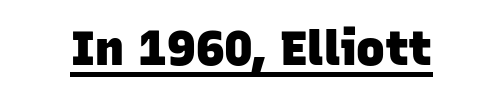
Q: Is the text bold? A: Yes.
Q: Is the typeface a serif or a sans-serif typeface? A: Sans-serif.
Q: Is the text underlined? A: Yes.
Q: Is the spacing between letters normal or unusually wide? A: Normal.
Q: Width (condensed, normal, or wide)? A: Normal.
Q: Stroke contrast? A: Low.
Q: x-height? A: Large.
Q: Monospaced? A: No.
